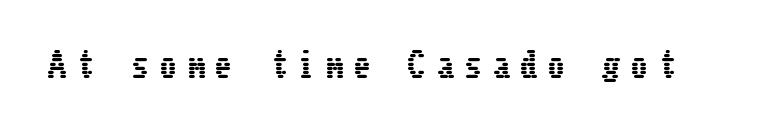
Designer's note — italics off, roman on. The strip under each line holds only bare page. Display-style spreading of the glyphs; the letterfit is very open.
